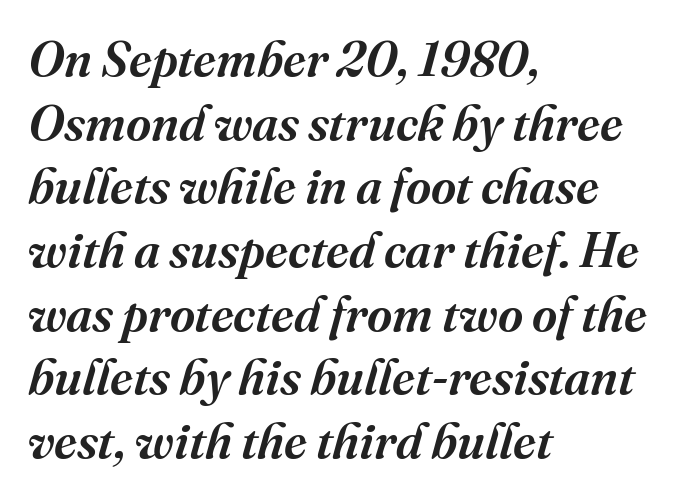
Q: Is the text italic (slanted)? A: Yes, it leans right by about 16 degrees.
Q: Is the typeface a serif or a sans-serif typeface? A: Serif.
Q: Is the text underlined? A: No.
Q: How is the paragraph aligned? A: Left-aligned.
Q: Is the spacing between letters normal or unusually wide? A: Normal.
Q: Is the spacing between lines tight, normal or loose? A: Normal.
Q: Width (condensed, normal, or wide)? A: Normal.
Q: Stroke contrast? A: Medium.
Q: x-height? A: Medium.
Q: Monospaced? A: No.
